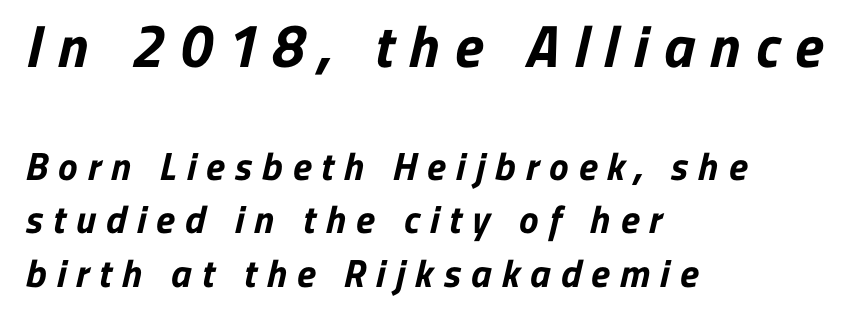
Q: Is the text bold? A: Yes.
Q: Is the typeface a serif or a sans-serif typeface? A: Sans-serif.
Q: Is the text underlined? A: No.
Q: How is the paragraph aligned? A: Left-aligned.
Q: Is the spacing between letters normal or unusually wide? A: Unusually wide.
Q: Is the spacing between lines tight, normal or loose? A: Normal.
Q: Which block of text is set in a larger size, the first (top) or the second (bottom)? A: The first (top) one.
Q: Width (condensed, normal, or wide)? A: Normal.
Q: Stroke contrast? A: Low.
Q: x-height? A: Medium.
Q: Monospaced? A: No.
